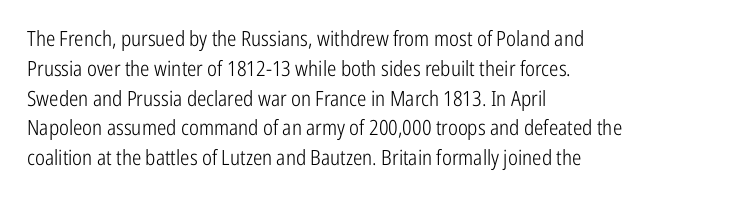
Quick note: interline space is typical. Nothing unusual about the tracking: characters are spaced as the font intends. Unmarked baselines from the first word to the last. No italicization has been applied; the sample stays upright.
